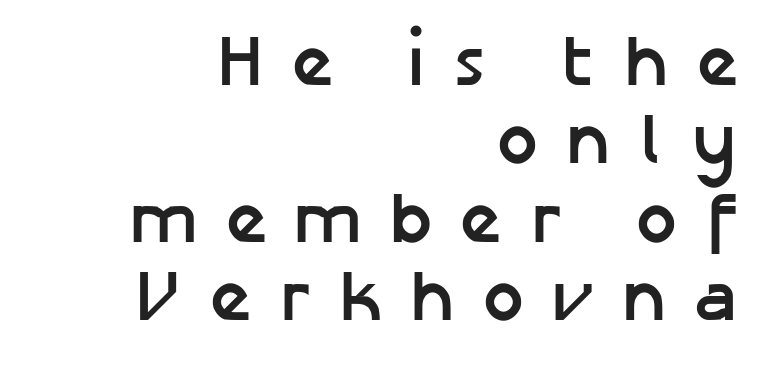
Q: Is the text bold? A: Yes.
Q: Is the text italic (slanted)? A: No, it is upright.
Q: Is the typeface a serif or a sans-serif typeface? A: Sans-serif.
Q: Is the text underlined? A: No.
Q: How is the paragraph aligned? A: Right-aligned.
Q: Is the spacing between letters normal or unusually wide? A: Unusually wide.
Q: Is the spacing between lines tight, normal or loose? A: Tight.
Q: Width (condensed, normal, or wide)? A: Normal.
Q: Stroke contrast? A: Low.
Q: x-height? A: Medium.
Q: Monospaced? A: No.
